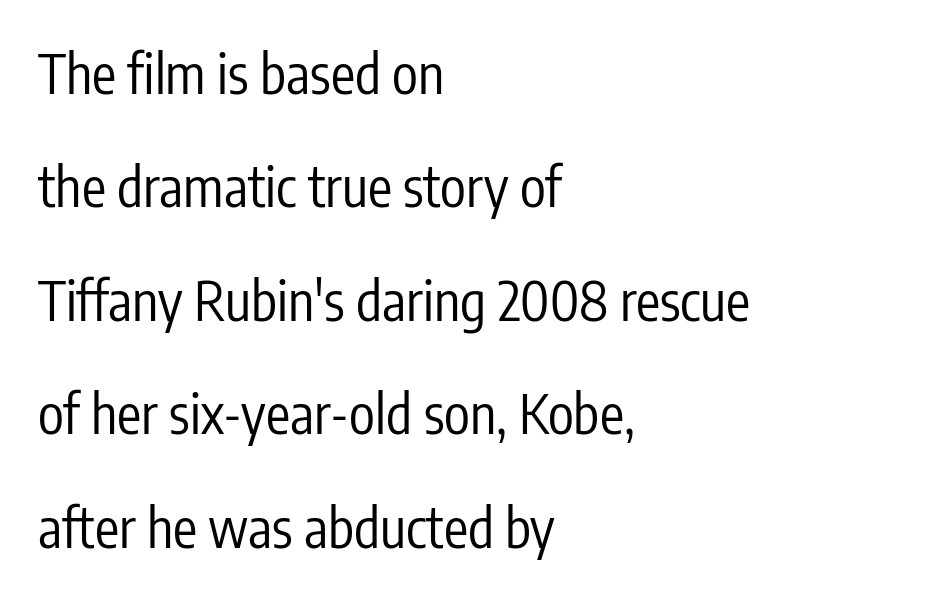
Q: Is the text bold? A: No.
Q: Is the text italic (slanted)? A: No, it is upright.
Q: Is the typeface a serif or a sans-serif typeface? A: Sans-serif.
Q: Is the text underlined? A: No.
Q: How is the paragraph aligned? A: Left-aligned.
Q: Is the spacing between letters normal or unusually wide? A: Normal.
Q: Is the spacing between lines tight, normal or loose? A: Loose.
Q: Width (condensed, normal, or wide)? A: Condensed.
Q: Stroke contrast? A: Low.
Q: x-height? A: Medium.
Q: Monospaced? A: No.
